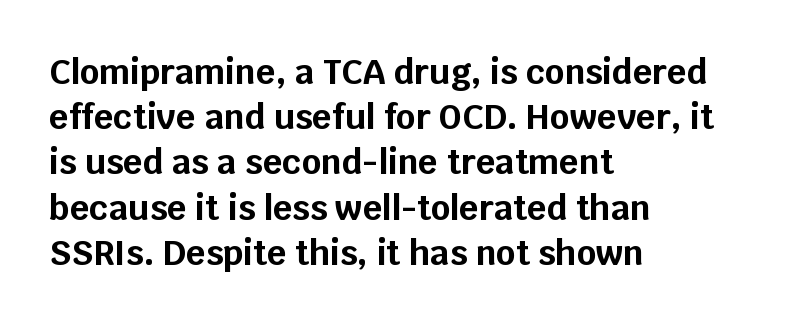
The type family on display is of the sans-serif kind. Proportional: the letters do not fall into vertical columns. Glyph-to-glyph distance matches everyday printed text. The specimen reads as upright at a glance.
